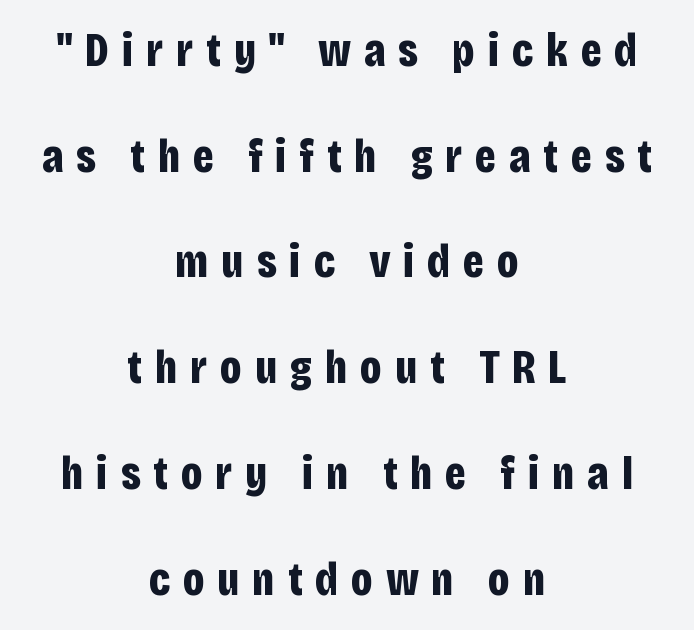
Q: Is the text bold? A: Yes.
Q: Is the text italic (slanted)? A: No, it is upright.
Q: Is the typeface a serif or a sans-serif typeface? A: Sans-serif.
Q: Is the text underlined? A: No.
Q: How is the paragraph aligned? A: Centered.
Q: Is the spacing between letters normal or unusually wide? A: Unusually wide.
Q: Is the spacing between lines tight, normal or loose? A: Loose.
Q: Width (condensed, normal, or wide)? A: Condensed.
Q: Stroke contrast? A: Low.
Q: x-height? A: Large.
Q: Monospaced? A: No.
